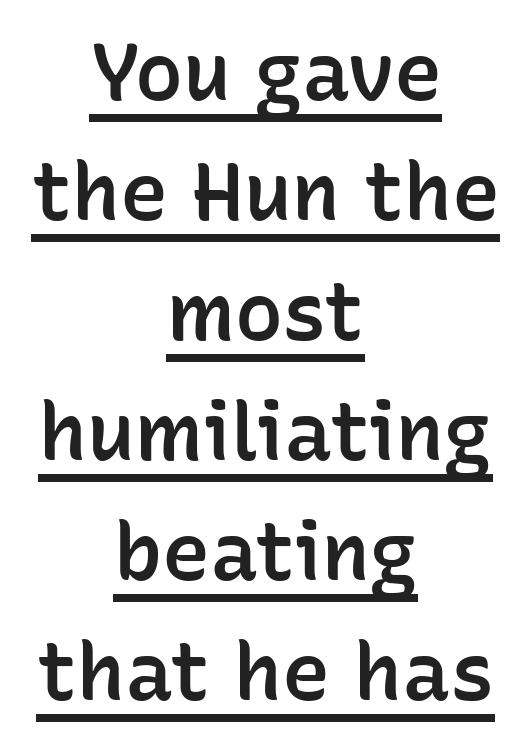
Q: Is the text bold? A: Semi-bold.
Q: Is the text italic (slanted)? A: No, it is upright.
Q: Is the typeface a serif or a sans-serif typeface? A: Sans-serif.
Q: Is the text underlined? A: Yes.
Q: How is the paragraph aligned? A: Centered.
Q: Is the spacing between letters normal or unusually wide? A: Normal.
Q: Is the spacing between lines tight, normal or loose? A: Normal.
Q: Width (condensed, normal, or wide)? A: Normal.
Q: Stroke contrast? A: Low.
Q: x-height? A: Medium.
Q: Monospaced? A: No.
